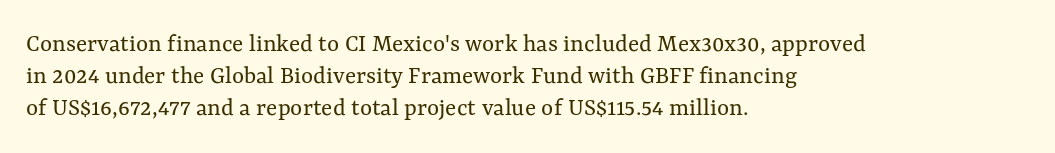
The passage shown is not underscored anywhere. Words appear dense and cohesive because spacing is normal. Alignment: flush left. Unlike italic type, these characters show no tilt at all.
